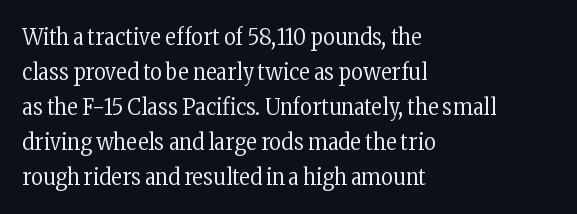
The image shows 23 px text type, upright; set left-aligned, normal line spacing (1.52x), normal letter spacing, not underlined.
